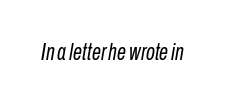
Q: Is the text bold? A: No.
Q: Is the text italic (slanted)? A: Yes, it leans right by about 10 degrees.
Q: Is the text underlined? A: No.
Q: Is the spacing between letters normal or unusually wide? A: Normal.
